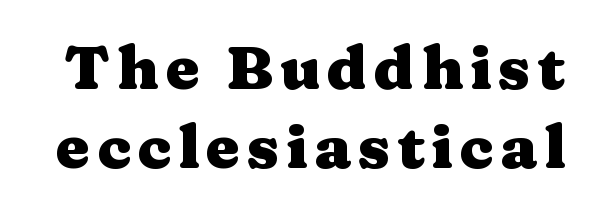
Q: Is the text bold? A: Yes.
Q: Is the text italic (slanted)? A: No, it is upright.
Q: Is the typeface a serif or a sans-serif typeface? A: Serif.
Q: Is the text underlined? A: No.
Q: Is the spacing between lines tight, normal or loose? A: Normal.
Q: Width (condensed, normal, or wide)? A: Wide.
Q: Stroke contrast? A: Medium.
Q: x-height? A: Medium.
Q: Monospaced? A: No.
